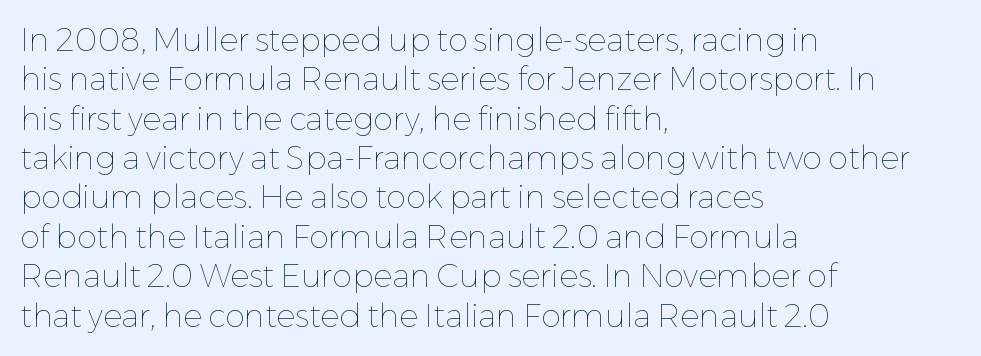
The image shows 32 px thin type, upright; set left-aligned, line spacing 1.23x, normal letter spacing, not underlined; low stroke contrast and a medium x-height.
